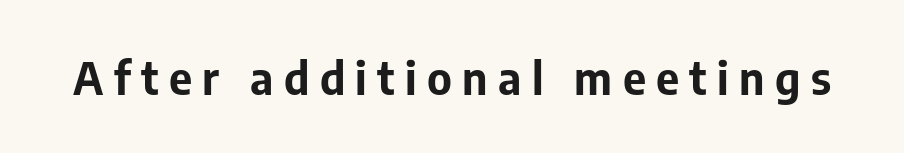
Vertical strokes here are truly vertical. Display-style spreading of the glyphs; the letterfit is very open. Bold? Absolutely — the strokes are thick and heavy. Decoration check: the copy has no underline. Character widths vary here, with narrow letters taking less room than wide ones.
